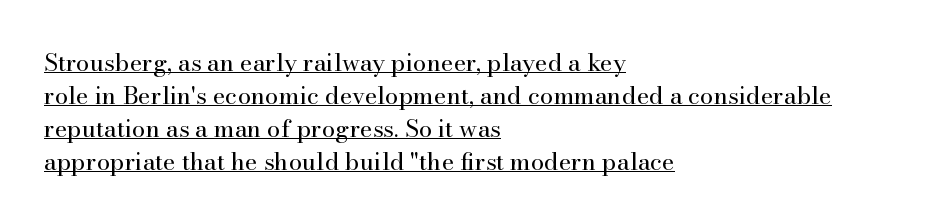
Q: Is the text bold? A: No.
Q: Is the text italic (slanted)? A: No, it is upright.
Q: Is the text underlined? A: Yes.
Q: How is the paragraph aligned? A: Left-aligned.
Q: Is the spacing between letters normal or unusually wide? A: Normal.
Q: Is the spacing between lines tight, normal or loose? A: Normal.
